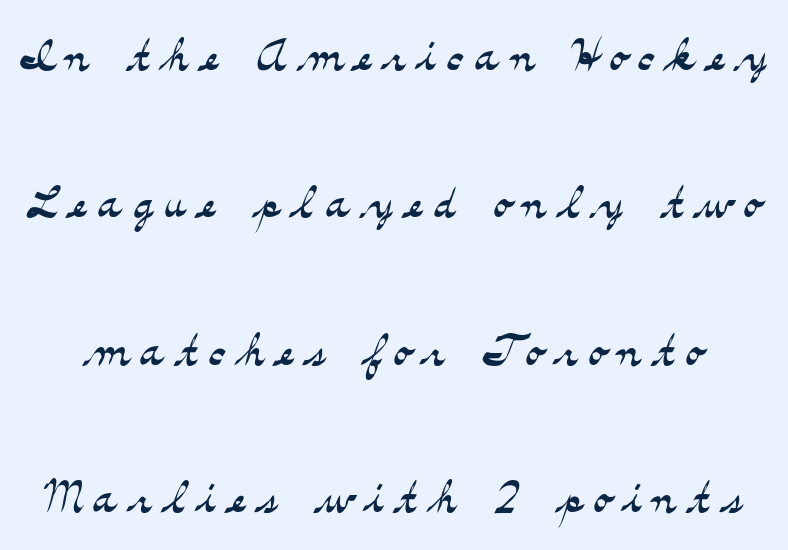
The image shows 63 px light, wide serif type; set loose line spacing (2.34x), not underlined; medium stroke contrast and a small x-height.
